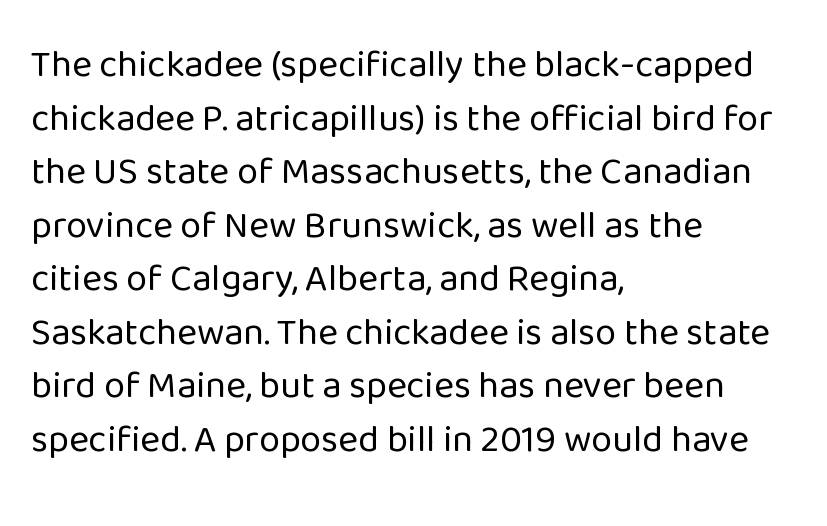
Q: Is the text bold? A: No.
Q: Is the text italic (slanted)? A: No, it is upright.
Q: Is the typeface a serif or a sans-serif typeface? A: Sans-serif.
Q: Is the text underlined? A: No.
Q: How is the paragraph aligned? A: Left-aligned.
Q: Is the spacing between letters normal or unusually wide? A: Normal.
Q: Is the spacing between lines tight, normal or loose? A: Normal.
Q: Width (condensed, normal, or wide)? A: Normal.
Q: Stroke contrast? A: Low.
Q: x-height? A: Medium.
Q: Monospaced? A: No.
